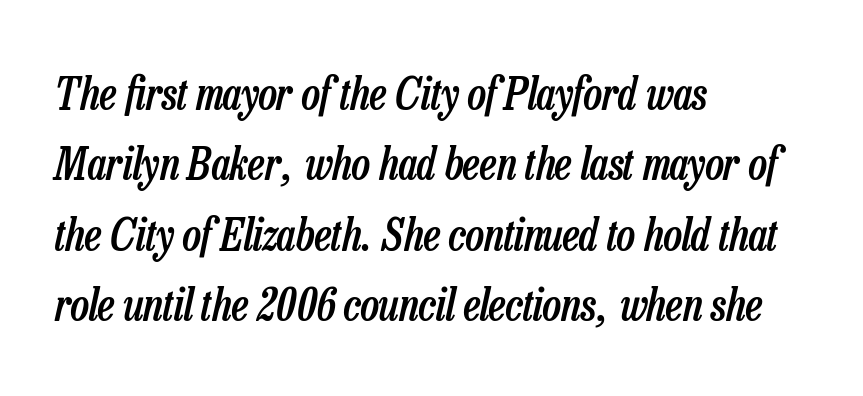
The image shows 44 px semibold, condensed type, italic (leaning right); set left-aligned, normal line spacing (1.6x), normal letter spacing, not underlined; low stroke contrast and a medium x-height.
